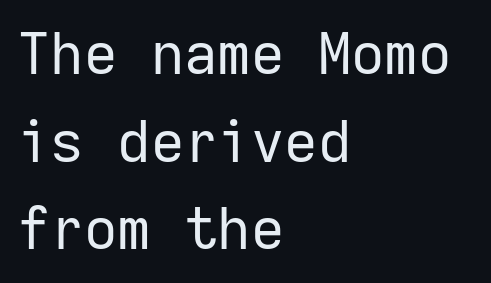
Think standard paragraph weight, or any step lighter than that. Italic: no, the glyphs are upright roman. Nothing unusual about the tracking: characters are spaced as the font intends. The typeface chosen for these lines omits serifs. The ragged edge is on the right, which tells us the setting is flush left.
